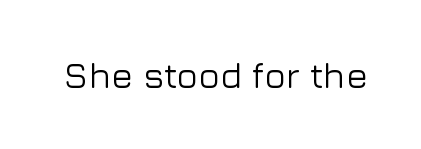
You could not count columns in this text — the font is proportionally spaced. This is roman type, the default non-slanted kind. Short note: letters normally spaced. Clear beneath every line of the passage. Font category for this specimen: sans-serif.
